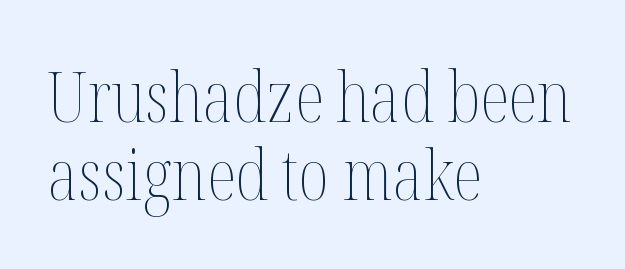
Think of a printed novel: that variable character pitch is what you see here. The leading is snug, giving the passage a crowded texture. No word sits above an underline. All the whitespace from short lines collects on the right. The strokes are not fattened; the text isn't bold. Ascenders rise straight up at ninety degrees.
